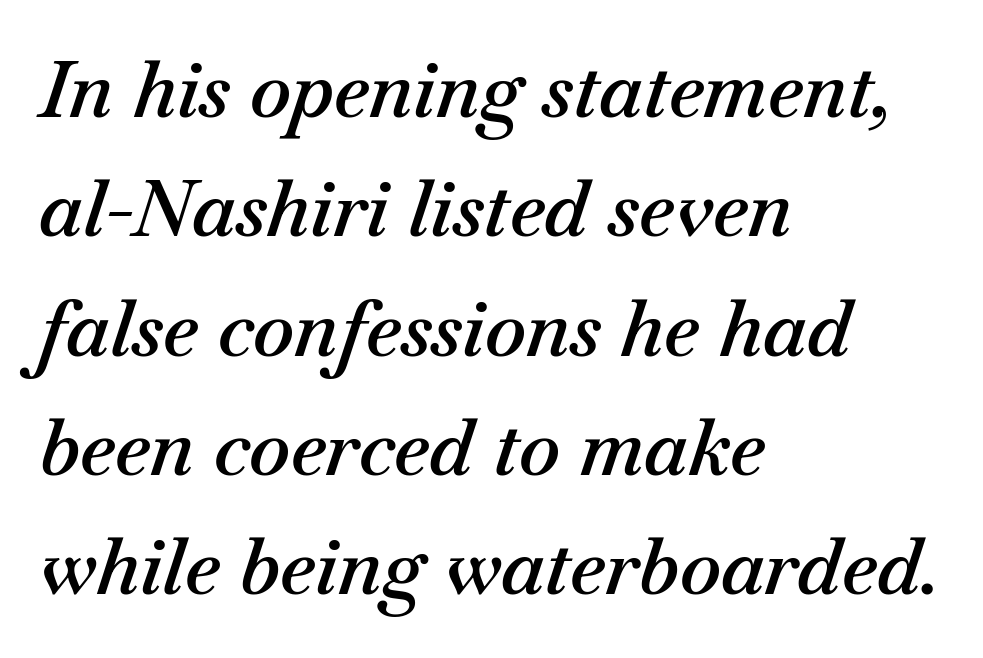
The image shows 78 px semibold type, italic (leaning right); set left-aligned, normal line spacing (1.53x), normal letter spacing, not underlined; medium stroke contrast and a small x-height.
